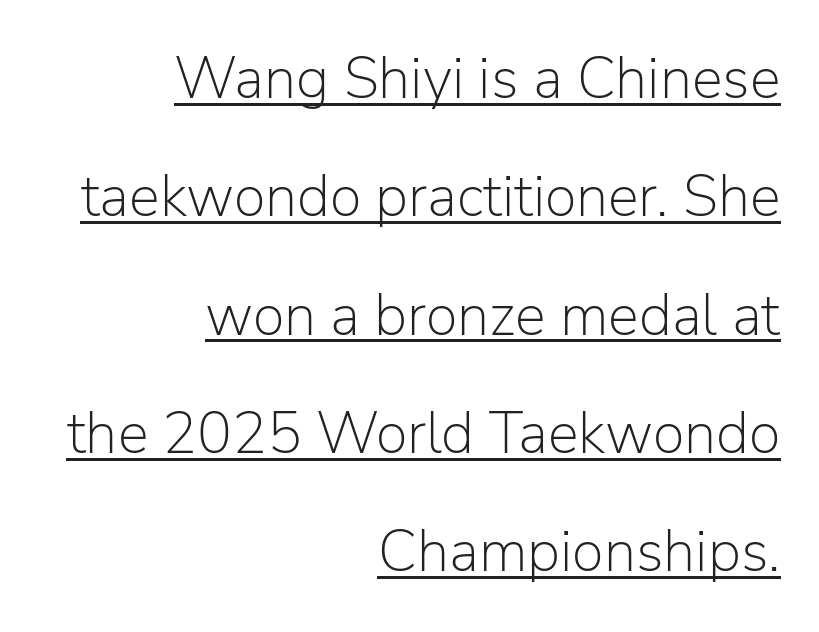
Q: Is the text bold? A: No.
Q: Is the text italic (slanted)? A: No, it is upright.
Q: Is the typeface a serif or a sans-serif typeface? A: Sans-serif.
Q: Is the text underlined? A: Yes.
Q: How is the paragraph aligned? A: Right-aligned.
Q: Is the spacing between letters normal or unusually wide? A: Normal.
Q: Is the spacing between lines tight, normal or loose? A: Loose.
Q: Width (condensed, normal, or wide)? A: Normal.
Q: Stroke contrast? A: Low.
Q: x-height? A: Medium.
Q: Monospaced? A: No.
